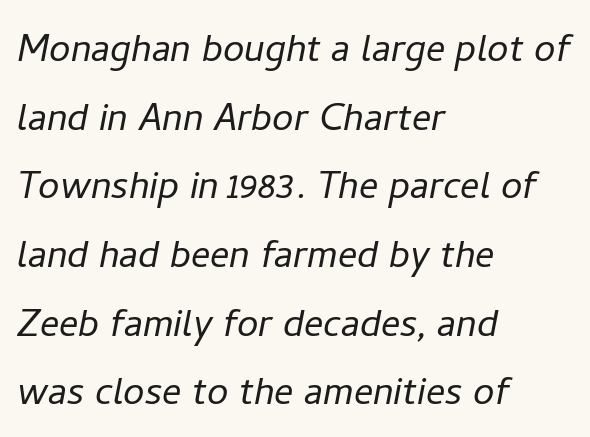
{"italic": "yes", "lean": "right", "slant_degrees": 11, "bold": "no", "weight": "light", "width": "normal", "stroke_contrast": "low", "x_height": "medium", "monospaced": "no", "underline": "no", "align": "left", "line_spacing": "normal", "line_spacing_ratio": 1.43, "letter_spacing": "normal", "letter_spacing_em": 0.0, "glyph_px": 48}
